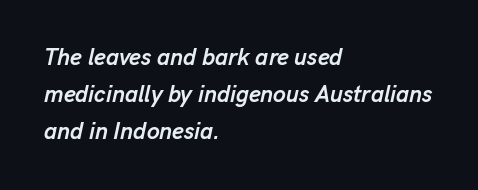
The image shows 23 px bold type, italic (leaning right); set left-aligned, normal line spacing (1.6x), normal letter spacing, not underlined.
